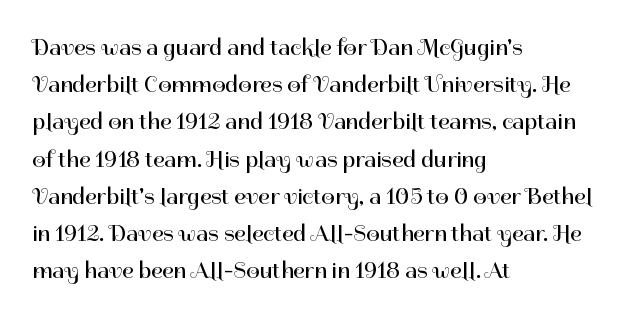
The image shows 24 px text type, upright; set left-aligned, normal line spacing (1.55x), normal letter spacing, not underlined.
